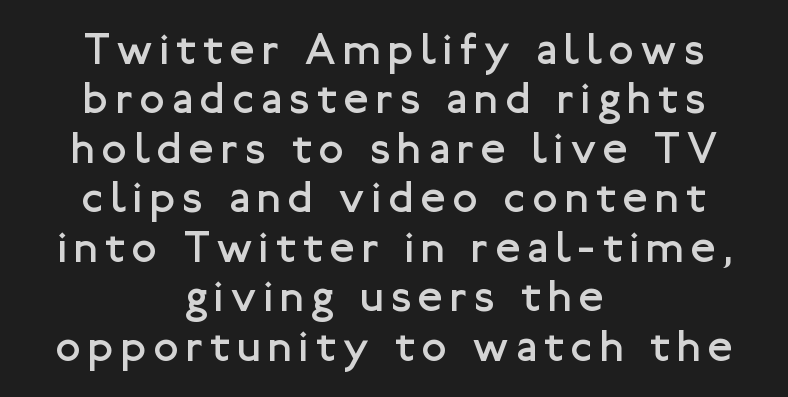
{"serif": "no", "italic": "no", "bold": "no", "weight": "regular", "width": "normal", "stroke_contrast": "low", "x_height": "medium", "monospaced": "no", "underline": "no", "align": "center", "line_spacing": "tight", "line_spacing_ratio": 1.1, "glyph_px": 45}
